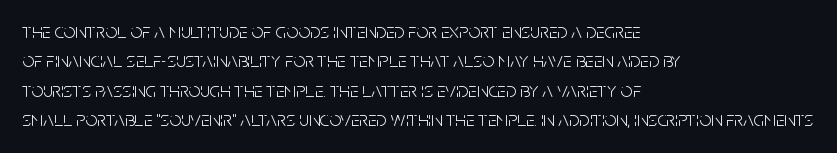
The image shows 21 px text type, upright; set left-aligned, normal line spacing (1.4x), normal letter spacing, not underlined.
